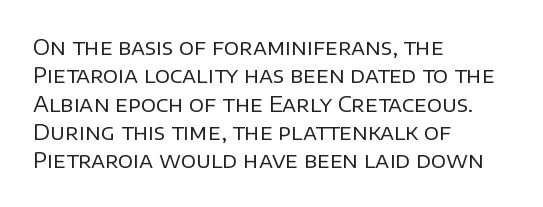
Evenly set lines give the paragraph a standard silhouette. Students, note that the glyphs here touch the page at normal intervals. In terms of posture, this sample is upright. Typeset ragged right — the left edge is the straight one.
